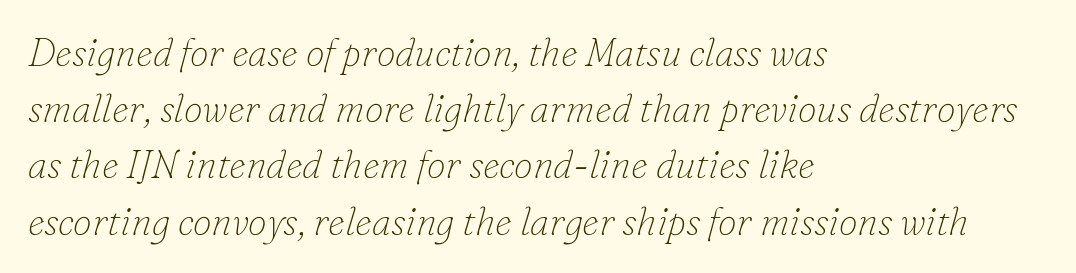
These lines are set flush left with a ragged right edge. The foot of each line stays bare and open. Rows of type keep a routine distance in the vertical direction. Tall strokes in this sample are angled rather than plumb. In terms of letterspacing, this is plain default setting.
